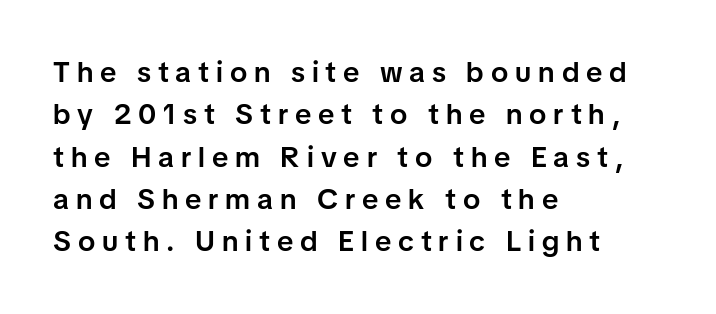
Q: Is the text bold? A: Semi-bold.
Q: Is the text italic (slanted)? A: No, it is upright.
Q: Is the typeface a serif or a sans-serif typeface? A: Sans-serif.
Q: Is the text underlined? A: No.
Q: How is the paragraph aligned? A: Left-aligned.
Q: Is the spacing between letters normal or unusually wide? A: Unusually wide.
Q: Is the spacing between lines tight, normal or loose? A: Normal.
Q: Width (condensed, normal, or wide)? A: Normal.
Q: Stroke contrast? A: Low.
Q: x-height? A: Medium.
Q: Monospaced? A: No.
